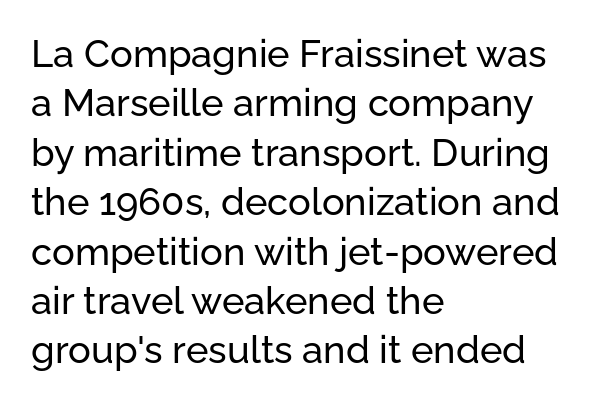
Q: Is the text italic (slanted)? A: No, it is upright.
Q: Is the typeface a serif or a sans-serif typeface? A: Sans-serif.
Q: Is the text underlined? A: No.
Q: How is the paragraph aligned? A: Left-aligned.
Q: Is the spacing between letters normal or unusually wide? A: Normal.
Q: Is the spacing between lines tight, normal or loose? A: Normal.
Q: Width (condensed, normal, or wide)? A: Normal.
Q: Stroke contrast? A: Low.
Q: x-height? A: Medium.
Q: Monospaced? A: No.
